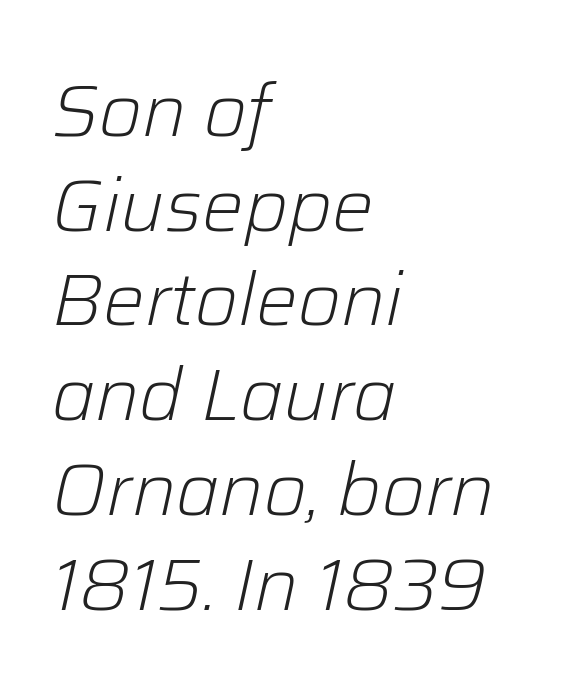
{"italic": "yes", "lean": "right", "slant_degrees": 12, "bold": "no", "weight": "light", "width": "normal", "stroke_contrast": "low", "x_height": "medium", "monospaced": "no", "underline": "no", "align": "left", "line_spacing": "normal", "line_spacing_ratio": 1.28, "letter_spacing": "normal", "letter_spacing_em": 0.0, "glyph_px": 74}
